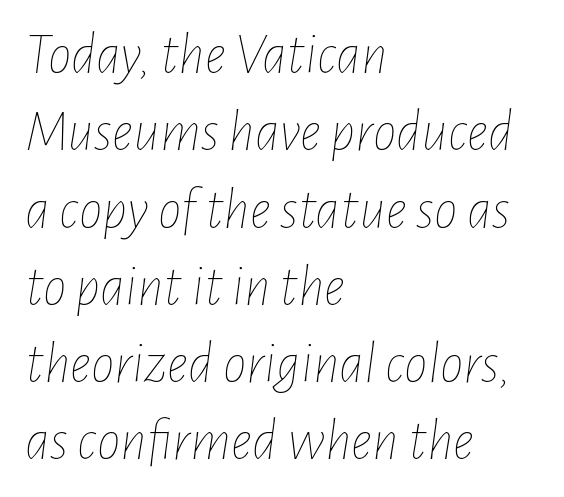
Stems and bowls with no extra thickness — not bold. Glyph-to-glyph distance matches everyday printed text. Quick note: underline off. This sample keeps an unexceptional amount of space between lines. These lines are rendered in a variable-pitch font.
